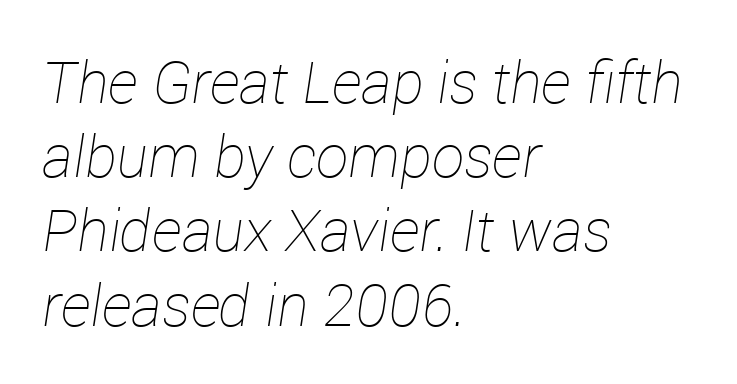
{"italic": "yes", "lean": "right", "slant_degrees": 12, "bold": "no", "weight": "thin", "width": "normal", "stroke_contrast": "low", "x_height": "medium", "monospaced": "no", "underline": "no", "align": "left", "line_spacing": "normal", "line_spacing_ratio": 1.28, "letter_spacing": "normal", "letter_spacing_em": 0.0, "glyph_px": 58}
